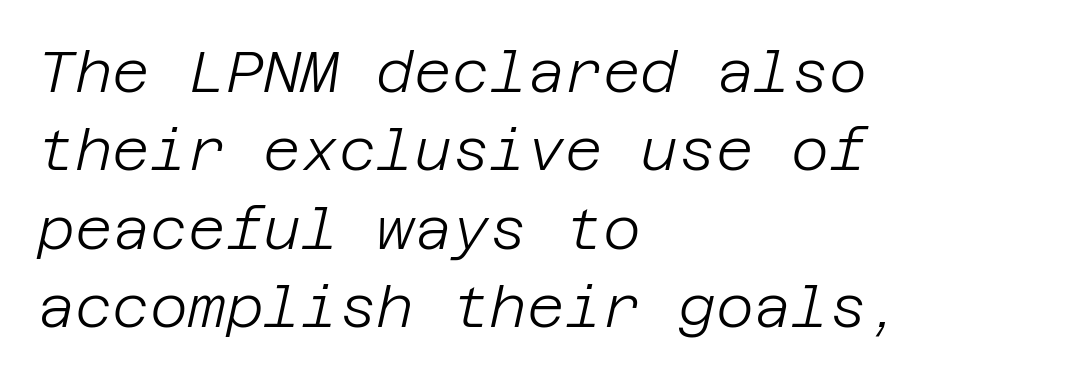
{"italic": "yes", "lean": "right", "slant_degrees": 12, "bold": "no", "weight": "light", "width": "normal", "stroke_contrast": "low", "x_height": "large", "underline": "no", "align": "left", "line_spacing": "normal", "line_spacing_ratio": 1.35, "letter_spacing": "normal", "letter_spacing_em": 0.0, "glyph_px": 58}
